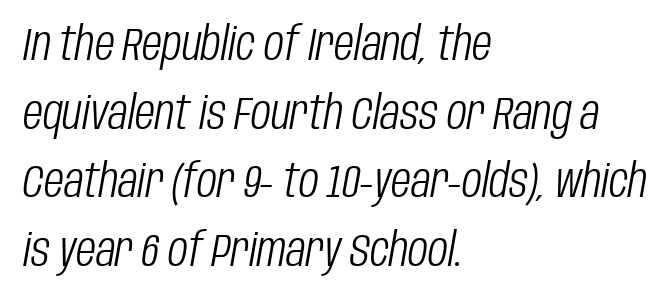
The image shows 46 px light, condensed type, italic (leaning right); set left-aligned, normal line spacing (1.49x), normal letter spacing, not underlined; low stroke contrast and a large x-height.
